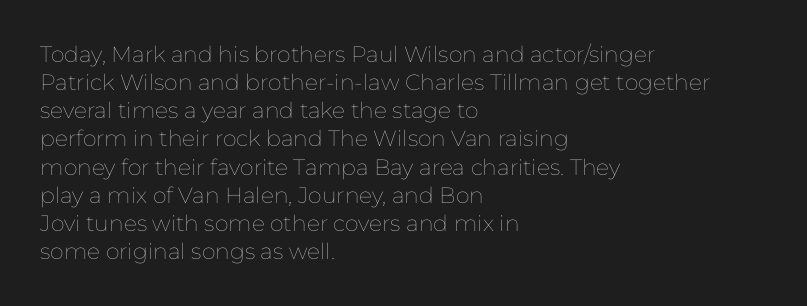
Normally led — the rows are evenly, conventionally spaced. Underlining? Definitely not there. The axis of the letterforms is exactly vertical. The passage is arranged the way most books set body copy — flush left. Default kerning and tracking; the words read as compact shapes.
